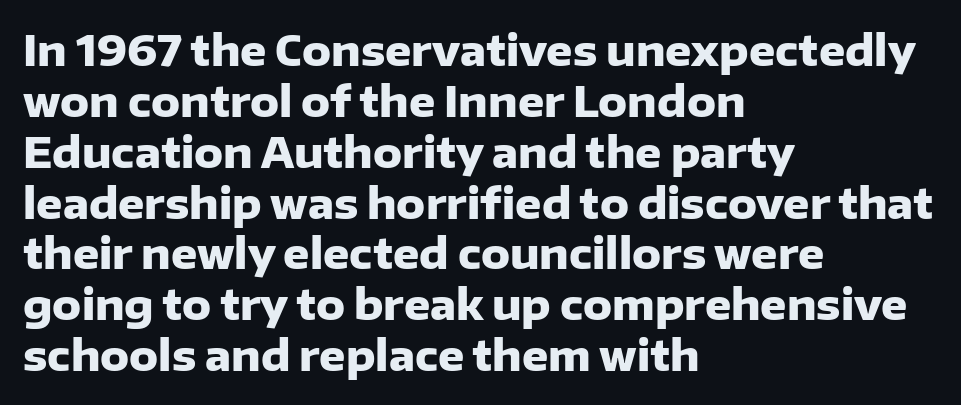
Lines of text with bare space underneath. I'd describe the lettering as bold — thick and assertive. Do the characters align in a grid? No, the font is proportional. Short and long lines alike share a common starting point at left. In terms of posture, this sample is upright. The designer went with a sans here, leaving each stem footless.
